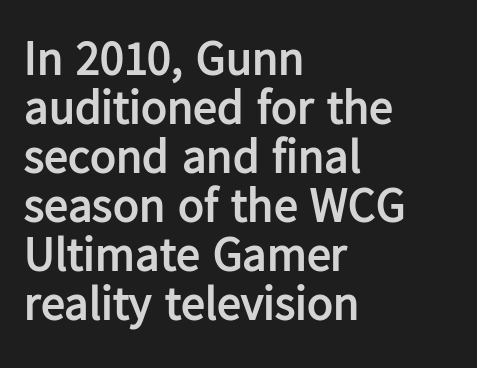
The area under the type is left untouched. Look at the bottom of the vertical strokes: they stop flat, with no serifs. Thick stems and heavy bowls — unmistakably bold. This sample has the flowing, uneven cadence of proportional lettering. Letter spacing: default. Visually the block forms a straight wall on the left and a jagged coastline on the right.
